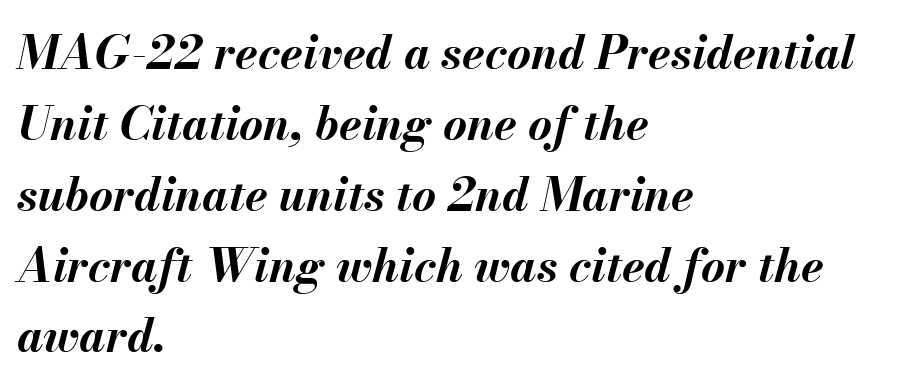
{"italic": "yes", "lean": "right", "slant_degrees": 13, "bold": "yes", "weight": "bold", "width": "normal", "stroke_contrast": "medium", "x_height": "small", "monospaced": "no", "underline": "no", "align": "left", "line_spacing": "normal", "line_spacing_ratio": 1.54, "letter_spacing": "normal", "letter_spacing_em": 0.0, "glyph_px": 46}
